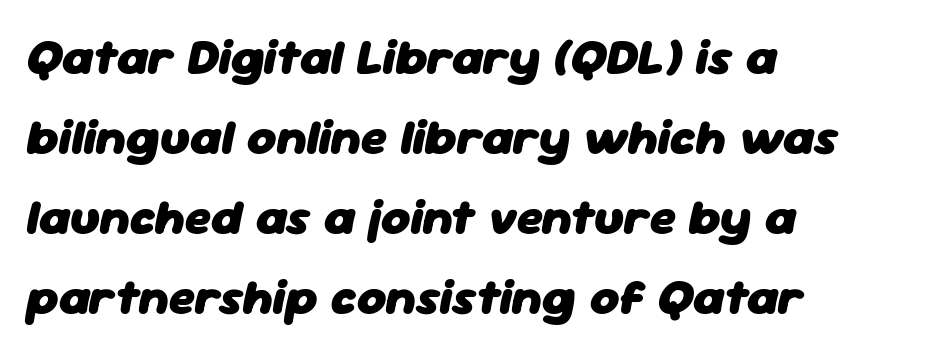
The image shows 50 px heavy type, italic (leaning right); set left-aligned, normal line spacing (1.6x), normal letter spacing, not underlined; low stroke contrast and a medium x-height.
